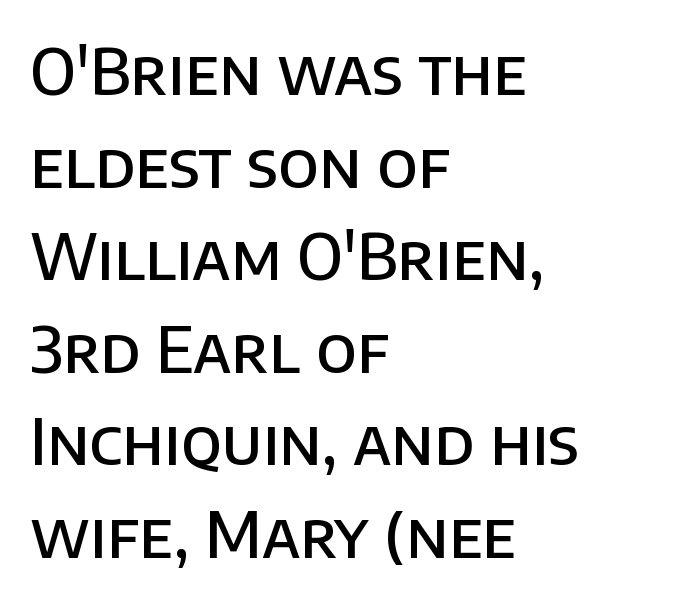
Q: Is the text bold? A: Semi-bold.
Q: Is the text italic (slanted)? A: No, it is upright.
Q: Is the typeface a serif or a sans-serif typeface? A: Sans-serif.
Q: Is the text underlined? A: No.
Q: How is the paragraph aligned? A: Left-aligned.
Q: Is the spacing between letters normal or unusually wide? A: Normal.
Q: Is the spacing between lines tight, normal or loose? A: Normal.
Q: Width (condensed, normal, or wide)? A: Normal.
Q: Stroke contrast? A: Low.
Q: x-height? A: Large.
Q: Monospaced? A: No.
